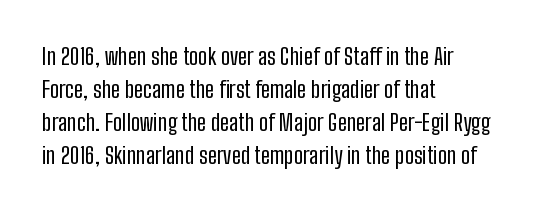
Does extra space separate the letters? No, they use regular spacing. The rendering anchors every line to the left-hand side. The axis of the letterforms is exactly vertical. These lines sit exactly where default settings would place them. Ink coverage per letter is moderate at most. Bare-footed words on every line.
